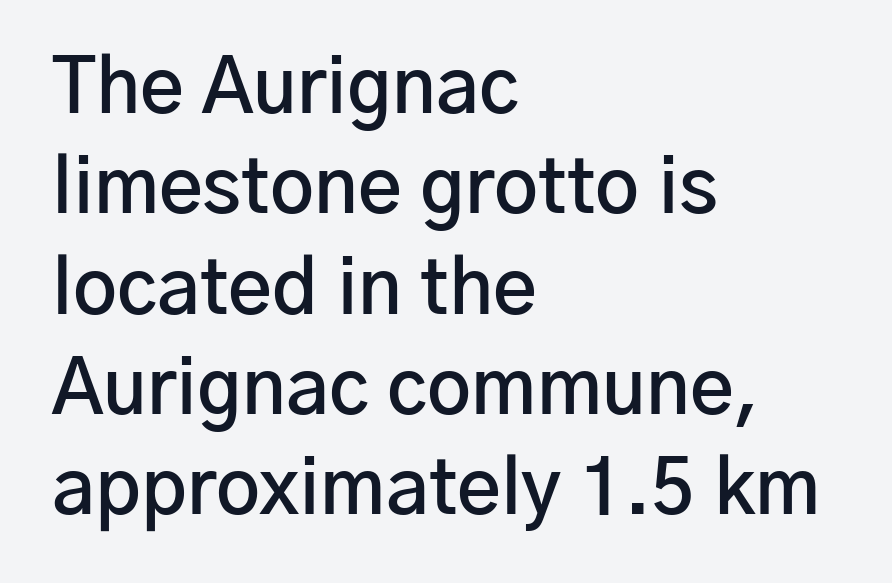
{"serif": "no", "italic": "no", "bold": "semi", "weight": "semibold", "width": "normal", "stroke_contrast": "low", "x_height": "medium", "monospaced": "no", "underline": "no", "align": "left", "line_spacing": "normal", "line_spacing_ratio": 1.32, "letter_spacing": "normal", "letter_spacing_em": 0.0, "glyph_px": 76}
